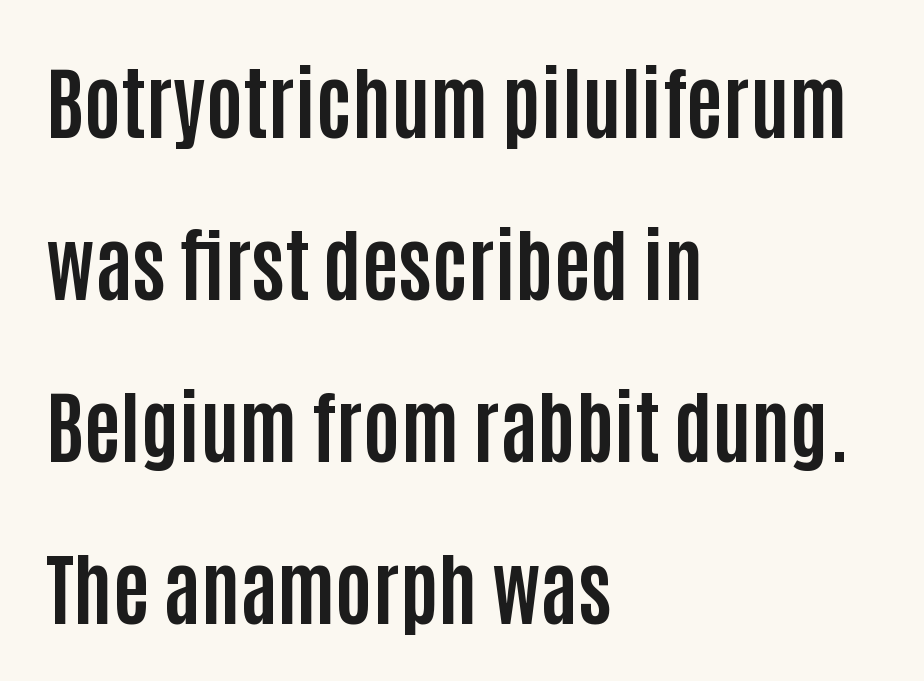
In terms of leading, this rendering errs on the spacious side. It's the straight-up-and-down kind of type. A clean baseline with only descenders dipping below it. Typeset ragged right — the left edge is the straight one. Look at the bottom of the vertical strokes: they stop flat, with no serifs.
